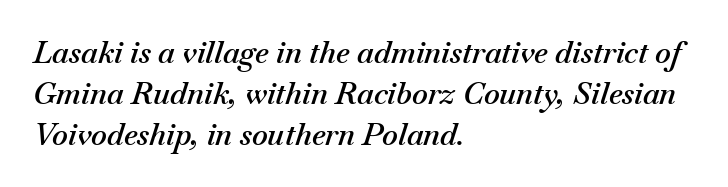
Q: Is the text bold? A: Semi-bold.
Q: Is the text italic (slanted)? A: Yes, it leans right by about 18 degrees.
Q: Is the text underlined? A: No.
Q: How is the paragraph aligned? A: Left-aligned.
Q: Is the spacing between letters normal or unusually wide? A: Normal.
Q: Is the spacing between lines tight, normal or loose? A: Normal.
Q: Width (condensed, normal, or wide)? A: Normal.
Q: Stroke contrast? A: Medium.
Q: x-height? A: Small.
Q: Monospaced? A: No.
